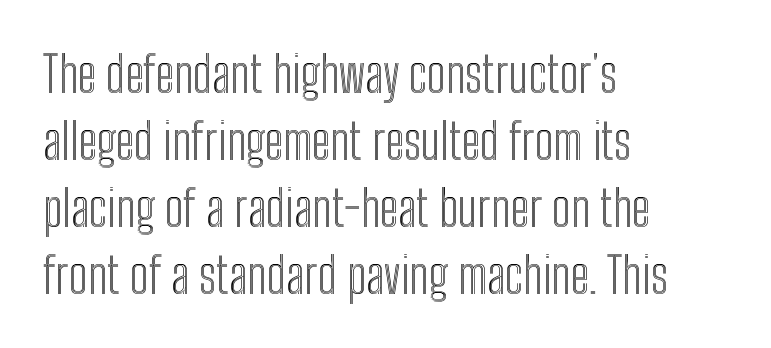
The image shows 50 px condensed type, upright; set left-aligned, normal line spacing (1.34x), normal letter spacing, not underlined; a medium x-height.
